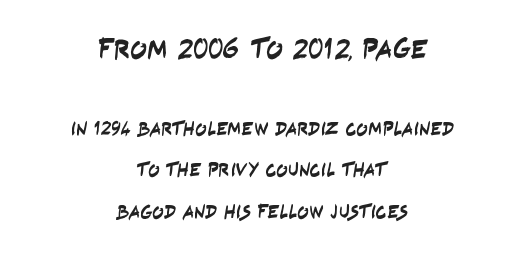
Compared with a flush-left layout, this one balances lines on the center instead. Spacing verdict: proportional, widths tailored to each character. Classification — sans serif. Typesetter's note — upper block bumped up in size, lower block left smaller. This sample trades compactness for vertical openness between lines.
